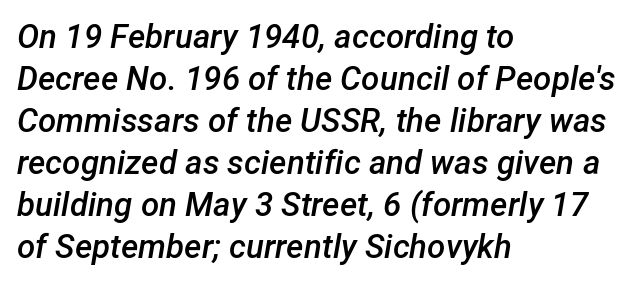
Summary of vertical rhythm: regular, with standard interline spacing. These words are printed semibold, heavier than regular yet not bold. Each row of text sits above clean, open space. Look at the tracking — it's just the regular setting, nothing added.
